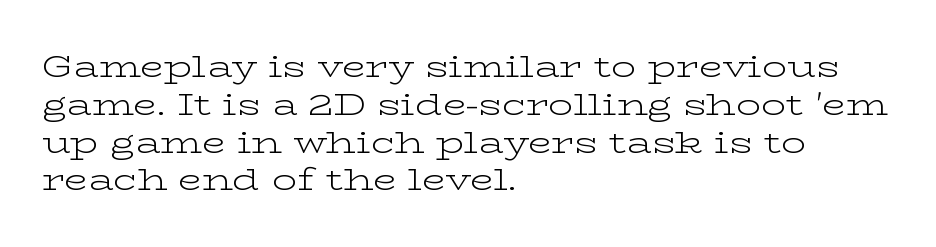
Q: Is the text bold? A: No.
Q: Is the text italic (slanted)? A: No, it is upright.
Q: Is the typeface a serif or a sans-serif typeface? A: Serif.
Q: Is the text underlined? A: No.
Q: How is the paragraph aligned? A: Left-aligned.
Q: Is the spacing between letters normal or unusually wide? A: Normal.
Q: Width (condensed, normal, or wide)? A: Wide.
Q: Stroke contrast? A: Low.
Q: x-height? A: Medium.
Q: Monospaced? A: No.
